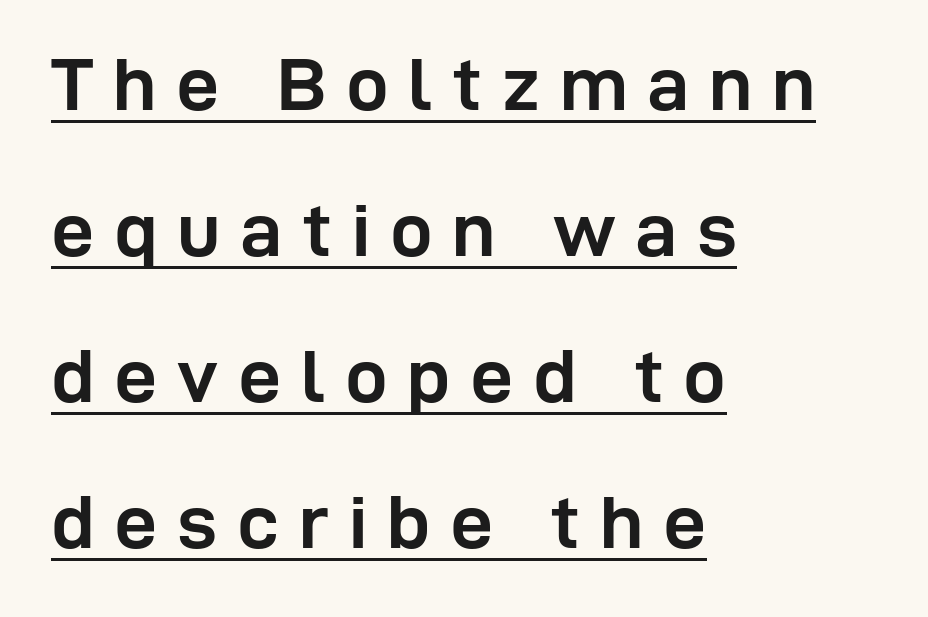
Varying glyph widths throughout — classic text-font behaviour. The rendering uses the underline text-decoration. Caption: expanded tracking, letters set apart. The designer went with a sans here, leaving each stem footless. Italic: no, the glyphs are upright roman. Horizontal alignment here is leftward, the default for most running prose.
